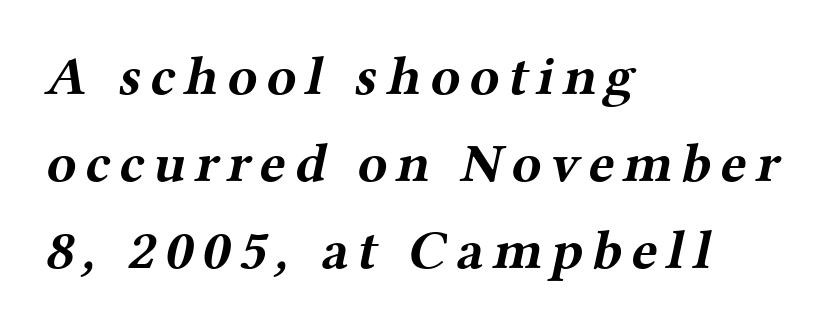
Q: Is the text bold? A: Yes.
Q: Is the typeface a serif or a sans-serif typeface? A: Serif.
Q: Is the text underlined? A: No.
Q: How is the paragraph aligned? A: Left-aligned.
Q: Is the spacing between lines tight, normal or loose? A: Normal.
Q: Width (condensed, normal, or wide)? A: Wide.
Q: Stroke contrast? A: Medium.
Q: x-height? A: Medium.
Q: Monospaced? A: No.
